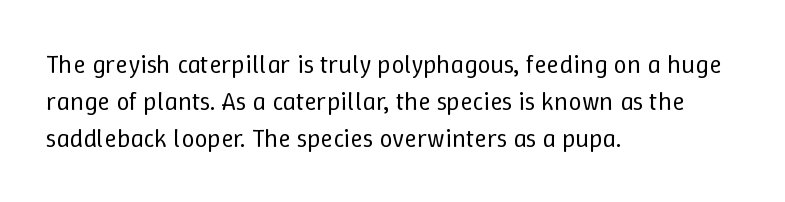
The image shows 26 px text type, upright; set left-aligned, normal line spacing (1.42x), normal letter spacing, not underlined.
